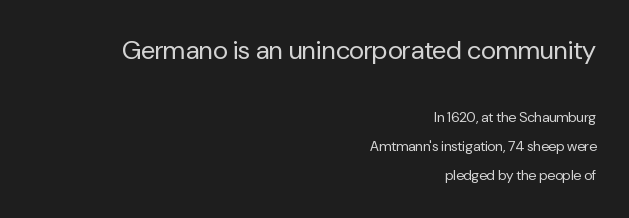
No italicization has been applied; the sample stays upright. Does the bottom block carry the larger type? No, the top block does. No word sits above an underline. Each new line begins a long way beneath the previous one.
